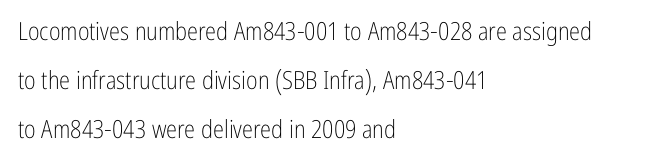
Rows of type keep a wide berth in the vertical direction. Check the space under the baseline: it is left empty. The text block is weighted toward the left margin, trailing off unevenly rightward. The type sits square on the baseline with zero lean. Honestly, the letter spacing is just normal — you wouldn't notice it. Stems here are at most as thick as an everyday book face.
